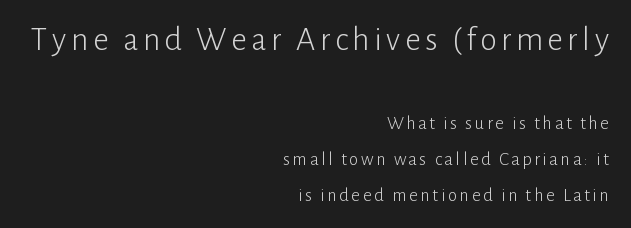
Q: Is the text bold? A: No.
Q: Is the text italic (slanted)? A: No, it is upright.
Q: Is the typeface a serif or a sans-serif typeface? A: Sans-serif.
Q: Is the text underlined? A: No.
Q: How is the paragraph aligned? A: Right-aligned.
Q: Which block of text is set in a larger size, the first (top) or the second (bottom)? A: The first (top) one.
Q: Width (condensed, normal, or wide)? A: Normal.
Q: Stroke contrast? A: Low.
Q: x-height? A: Medium.
Q: Monospaced? A: No.
